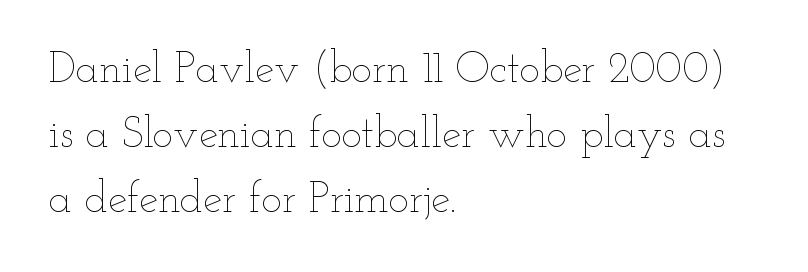
This rendering uses left alignment, leaving the right contour irregular. Vertically, the passage feels balanced, rows spaced as you'd expect. Looks like regular typesetting: each glyph gets only the width it needs. The typography opts for an upright posture over an oblique one.
